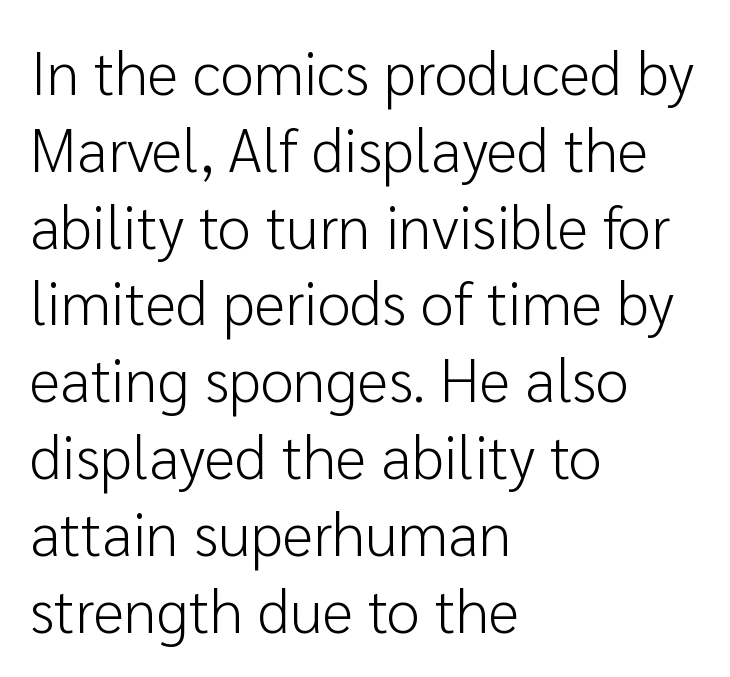
{"serif": "no", "italic": "no", "bold": "no", "weight": "light", "width": "normal", "stroke_contrast": "low", "x_height": "medium", "monospaced": "no", "underline": "no", "align": "left", "line_spacing": "normal", "line_spacing_ratio": 1.28, "letter_spacing": "normal", "letter_spacing_em": 0.0, "glyph_px": 60}
